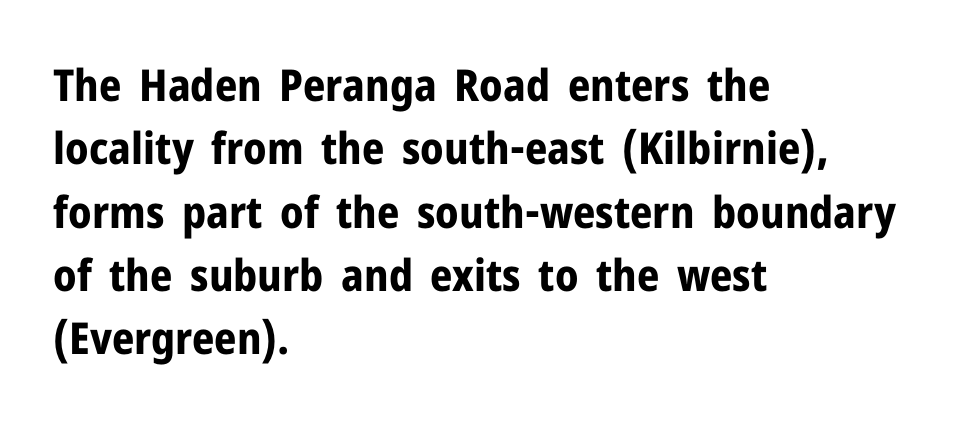
Where is the straight margin? On the left. The lettering holds an erect, upright posture throughout. Note the varied advance widths — an 'i' is clearly narrower than an 'm'. The space beneath each line is pristine and unruled. Check where the strokes stop: nothing finishes them off — pure sans.
